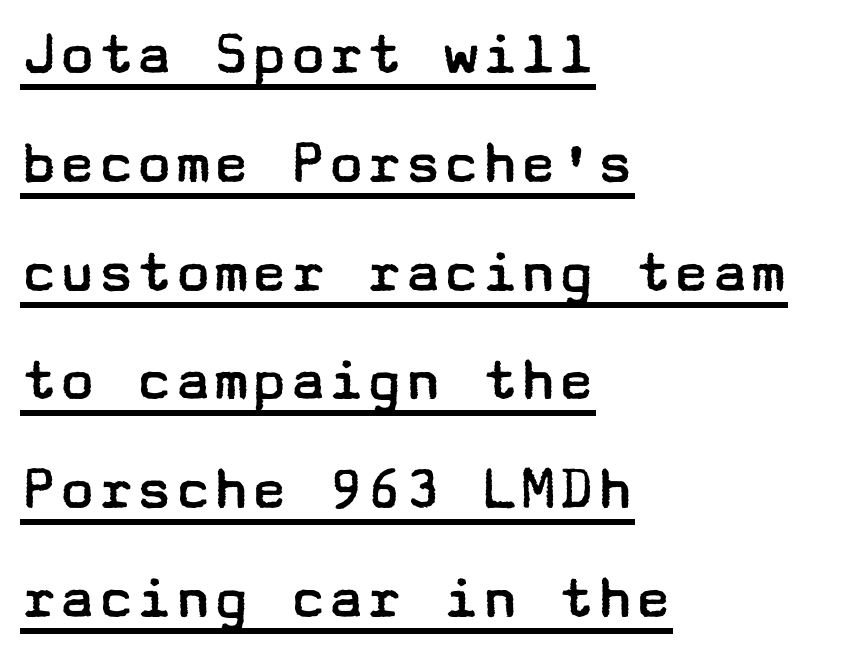
The space between consecutive lines is moderate. Characters remain perfectly vertical along every line. Heaviness? Minimal to ordinary, like unemphasized prose. You can see a thin bar hugging the bottom of the glyphs. In terms of letterspacing, this is plain default setting. The paragraph has a hard left edge and a soft right edge.
